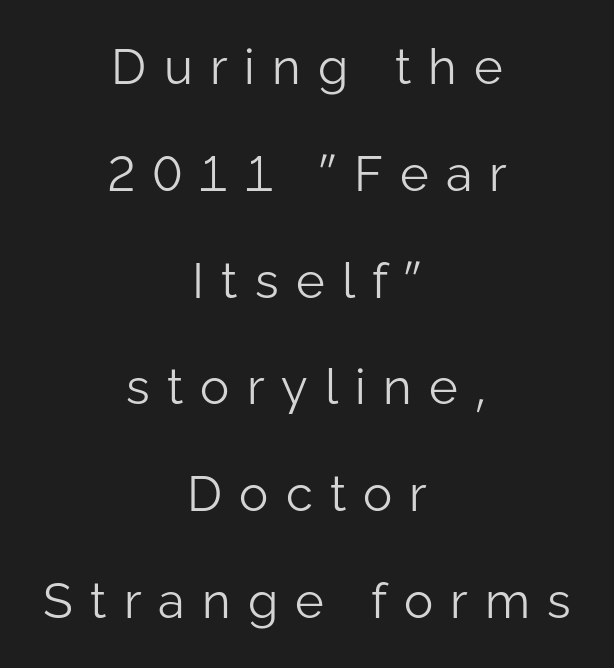
The image shows 49 px light sans-serif type, upright; set centered, loose line spacing (2.18x), unusually wide letter spacing (+0.35 em), not underlined; low stroke contrast and a medium x-height.
